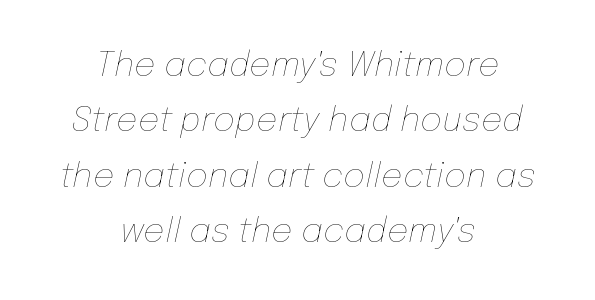
The image shows 34 px thin type, italic (leaning right); set centered, normal line spacing (1.63x), normal letter spacing, not underlined; low stroke contrast and a medium x-height.
